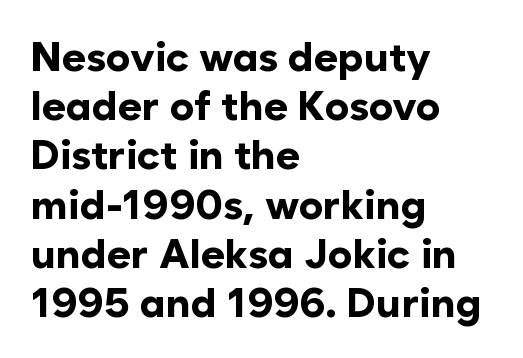
Q: Is the text bold? A: Yes.
Q: Is the text italic (slanted)? A: No, it is upright.
Q: Is the typeface a serif or a sans-serif typeface? A: Sans-serif.
Q: Is the text underlined? A: No.
Q: How is the paragraph aligned? A: Left-aligned.
Q: Is the spacing between letters normal or unusually wide? A: Normal.
Q: Width (condensed, normal, or wide)? A: Normal.
Q: Stroke contrast? A: Low.
Q: x-height? A: Medium.
Q: Monospaced? A: No.
